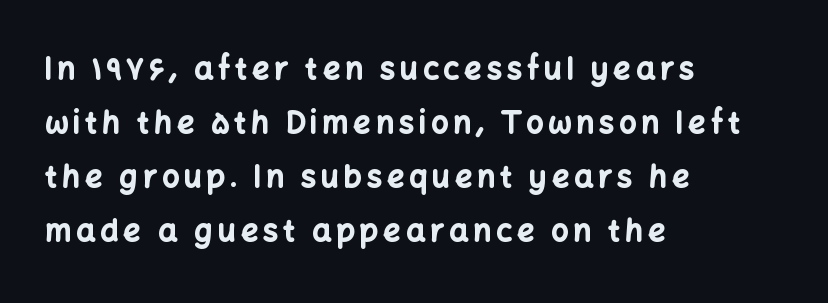
Q: Is the text bold? A: Yes.
Q: Is the text italic (slanted)? A: No, it is upright.
Q: Is the typeface a serif or a sans-serif typeface? A: Sans-serif.
Q: Is the text underlined? A: No.
Q: How is the paragraph aligned? A: Left-aligned.
Q: Width (condensed, normal, or wide)? A: Normal.
Q: Stroke contrast? A: Low.
Q: x-height? A: Medium.
Q: Monospaced? A: No.
